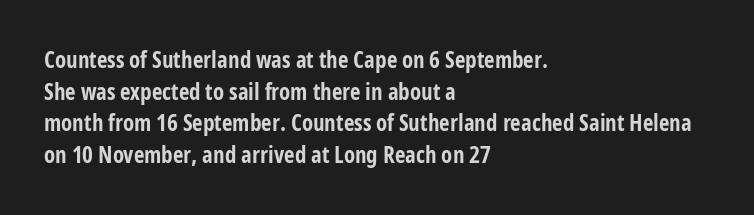
The image shows 23 px bold type, upright; set left-aligned, normal line spacing (1.37x), normal letter spacing, not underlined.
